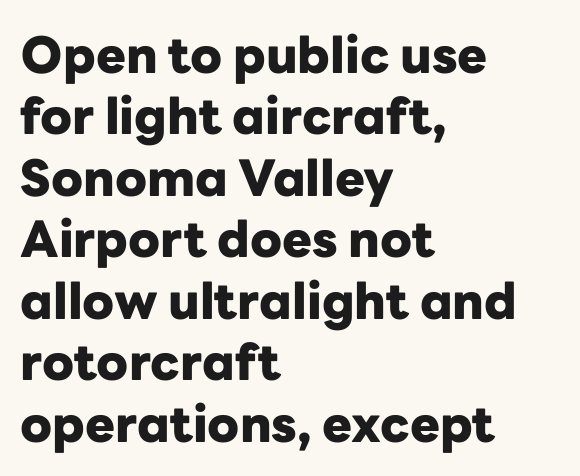
Q: Is the text bold? A: Yes.
Q: Is the text italic (slanted)? A: No, it is upright.
Q: Is the typeface a serif or a sans-serif typeface? A: Sans-serif.
Q: Is the text underlined? A: No.
Q: How is the paragraph aligned? A: Left-aligned.
Q: Is the spacing between letters normal or unusually wide? A: Normal.
Q: Width (condensed, normal, or wide)? A: Normal.
Q: Stroke contrast? A: Low.
Q: x-height? A: Medium.
Q: Monospaced? A: No.
